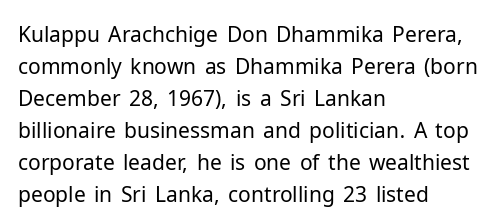
The image shows 21 px text type, upright; set left-aligned, normal line spacing (1.52x), normal letter spacing, not underlined.
